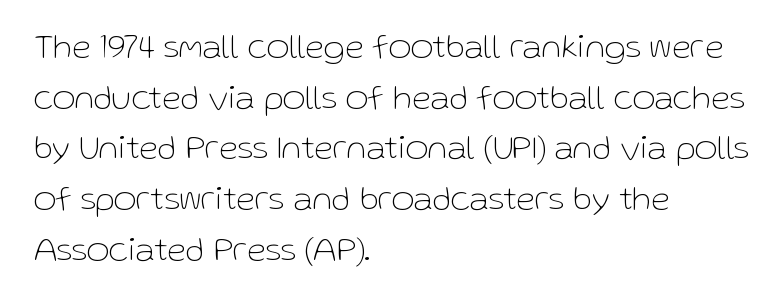
Q: Is the text bold? A: No.
Q: Is the text italic (slanted)? A: No, it is upright.
Q: Is the typeface a serif or a sans-serif typeface? A: Sans-serif.
Q: Is the text underlined? A: No.
Q: How is the paragraph aligned? A: Left-aligned.
Q: Is the spacing between letters normal or unusually wide? A: Normal.
Q: Is the spacing between lines tight, normal or loose? A: Normal.
Q: Width (condensed, normal, or wide)? A: Normal.
Q: Stroke contrast? A: Low.
Q: x-height? A: Medium.
Q: Monospaced? A: No.
